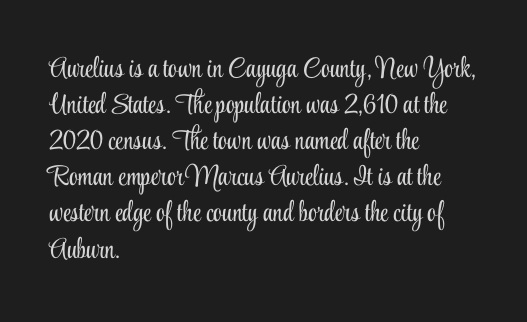
The image shows 28 px light, condensed serif type; set left-aligned, normal line spacing (1.29x), normal letter spacing, not underlined; low stroke contrast and a small x-height.
